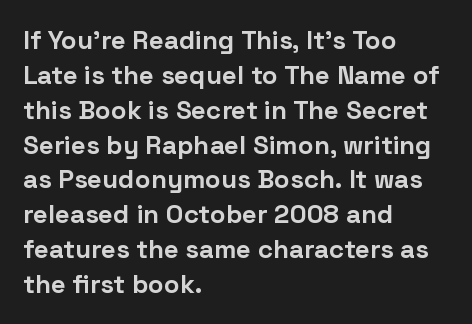
{"italic": "no", "bold": "yes", "underline": "no", "align": "left", "line_spacing": "normal", "line_spacing_ratio": 1.34, "letter_spacing": "normal", "letter_spacing_em": 0.0, "glyph_px": 26}
